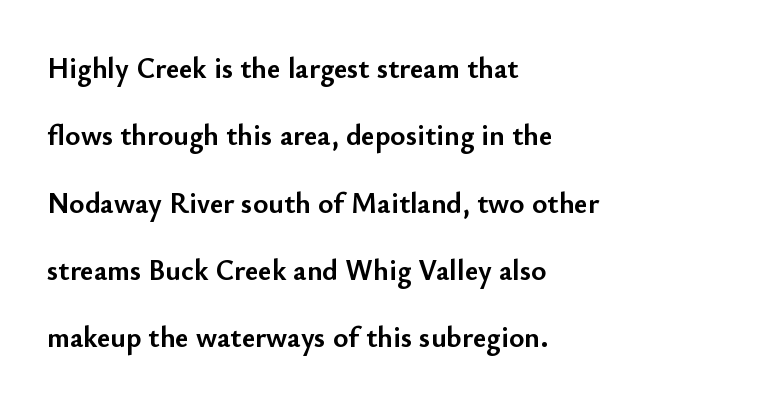
The image shows 29 px semibold sans-serif type, upright; set left-aligned, loose line spacing (2.32x), normal letter spacing, not underlined; low stroke contrast and a small x-height.
